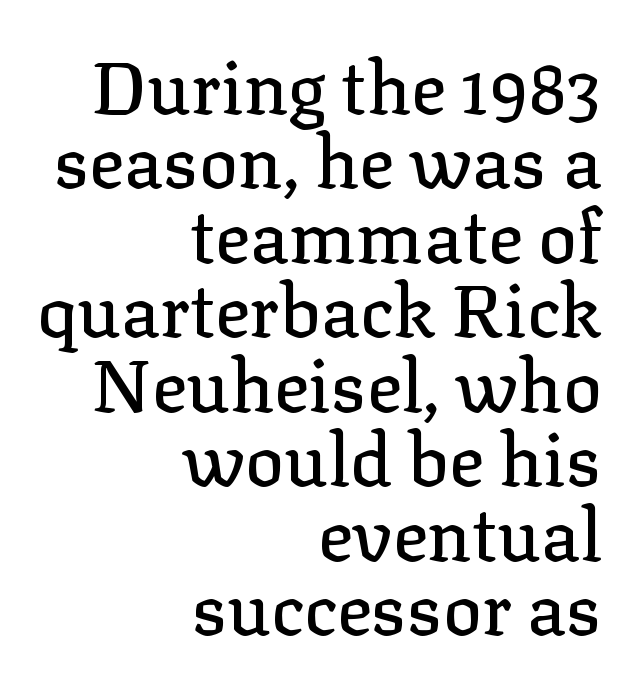
A student would call this right alignment; a typographer would say flush right, rag left. Students, observe: this is what under-led, compact text looks like. What kind of face is this? One with serifs. Upright lettering throughout.
